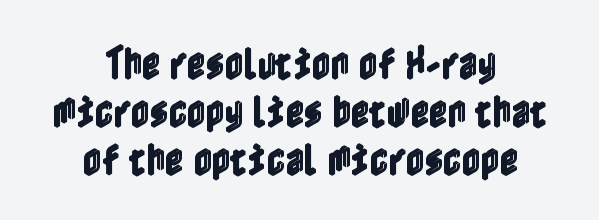
Students, observe: this is what conventionally led text looks like. How are the letters spaced? Ordinarily, with no added tracking. Notice how the passage keeps no hard edge, just a central spine. Characters remain perfectly vertical along every line.
